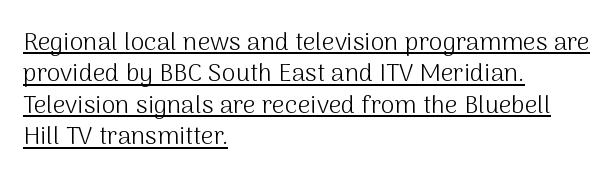
These lines keep a tight, regular rhythm from letter to letter. When letters stand straight like this, we call the style roman or upright. The block of text has a typical density, with ordinary space between rows. Each stroke keeps to a modest, everyday thickness or less. In CSS terms this would be text-align: left. Glance below the letters and you will spot a drawn line.
